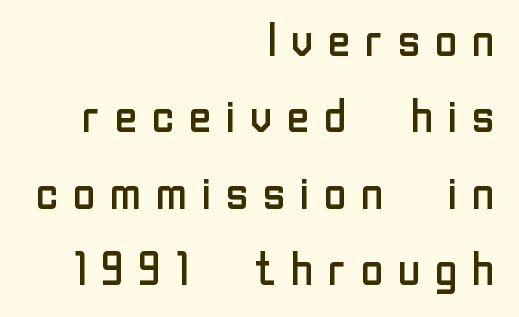
{"serif": "no", "italic": "no", "bold": "no", "weight": "regular", "width": "normal", "stroke_contrast": "low", "x_height": "medium", "monospaced": "no", "underline": "no", "align": "right", "line_spacing": "normal", "line_spacing_ratio": 1.66, "letter_spacing": "wide", "letter_spacing_em": 0.22, "glyph_px": 46}
